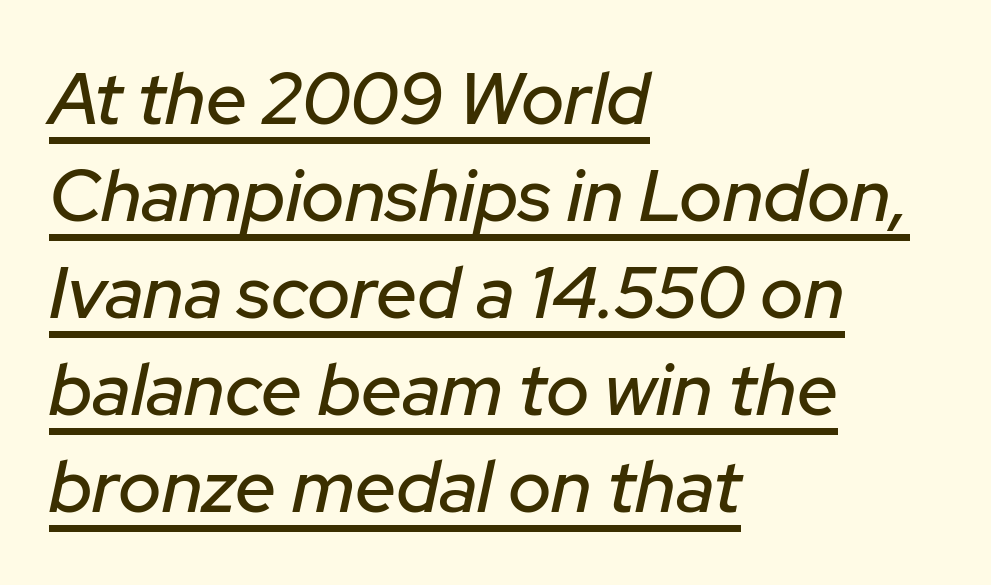
Q: Is the text italic (slanted)? A: Yes, it leans right by about 12 degrees.
Q: Is the text underlined? A: Yes.
Q: How is the paragraph aligned? A: Left-aligned.
Q: Is the spacing between letters normal or unusually wide? A: Normal.
Q: Is the spacing between lines tight, normal or loose? A: Normal.
Q: Width (condensed, normal, or wide)? A: Normal.
Q: Stroke contrast? A: Low.
Q: x-height? A: Medium.
Q: Monospaced? A: No.
